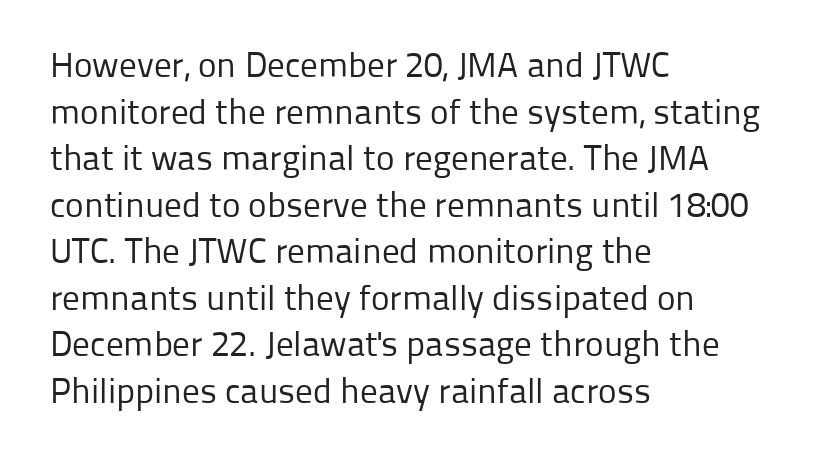
The passage is arranged the way most books set body copy — flush left. No word sits above an underline. Designer's note — italics off, roman on. These lines are rendered in a variable-pitch font.
